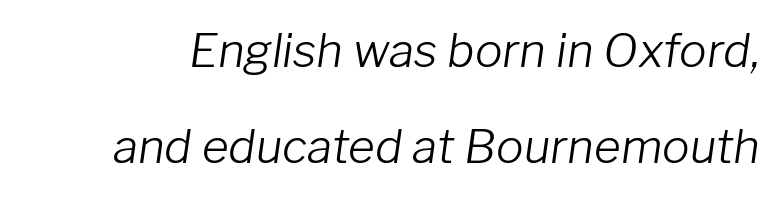
{"italic": "yes", "lean": "right", "slant_degrees": 8, "bold": "no", "weight": "light", "width": "normal", "stroke_contrast": "low", "x_height": "medium", "monospaced": "no", "underline": "no", "line_spacing": "loose", "line_spacing_ratio": 2.08, "letter_spacing": "normal", "letter_spacing_em": 0.0, "glyph_px": 46}
